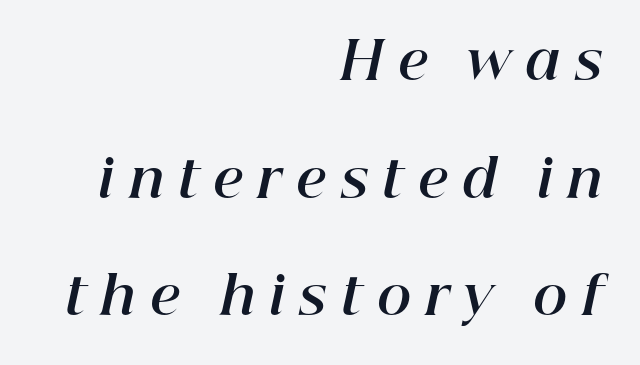
The image shows 52 px bold type, italic (leaning right); set right-aligned, loose line spacing (2.26x), unusually wide letter spacing (+0.28 em), not underlined; high stroke contrast and a medium x-height.
